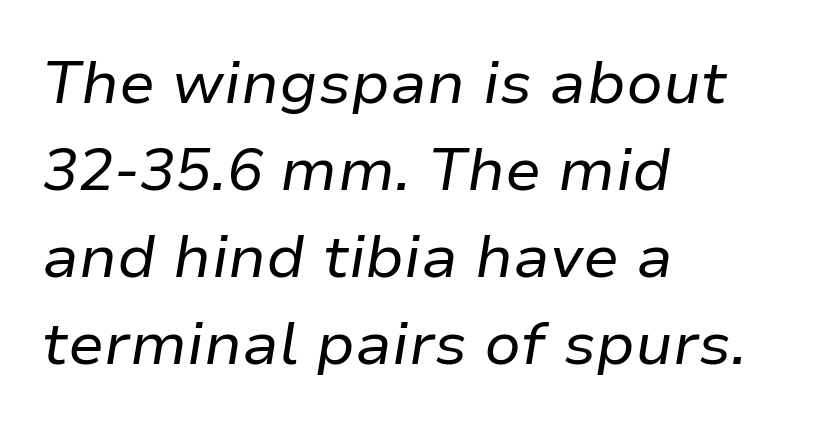
The typesetter chose a ragged-right arrangement here. What stands out about the letter spacing? Nothing — it is the standard amount. Ink coverage per letter is moderate at most. The zone under the glyphs is completely vacant. Regular leading.
